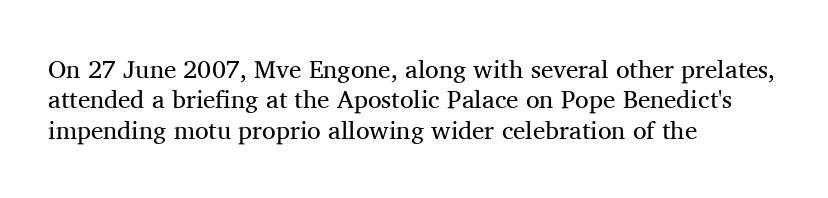
{"italic": "no", "bold": "no", "underline": "no", "align": "left", "line_spacing_ratio": 1.22, "letter_spacing": "normal", "letter_spacing_em": 0.0, "glyph_px": 25}
